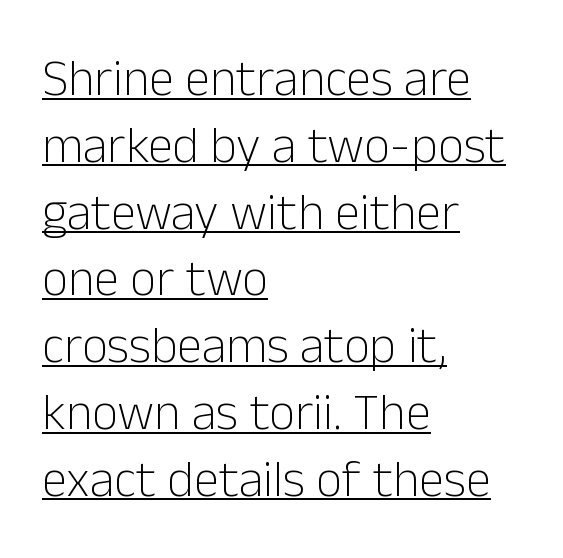
The lines are quadded left. The letters look calm and open, with moderate or lighter stems. A sans-serif font was chosen for this passage. The type sits square on the baseline with zero lean. Descenders here cross a horizontal rule under the line.
